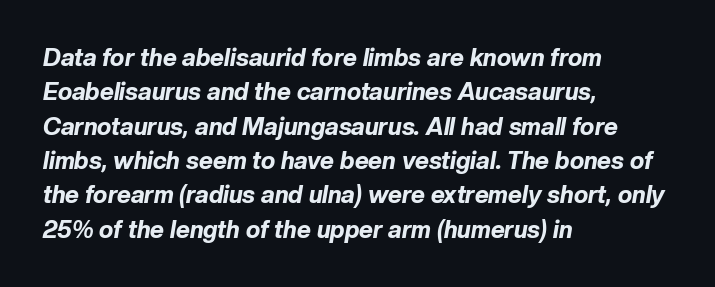
Q: Is the text bold? A: Yes.
Q: Is the text italic (slanted)? A: Yes, it leans right by about 10 degrees.
Q: Is the text underlined? A: No.
Q: How is the paragraph aligned? A: Left-aligned.
Q: Is the spacing between letters normal or unusually wide? A: Normal.
Q: Is the spacing between lines tight, normal or loose? A: Normal.
